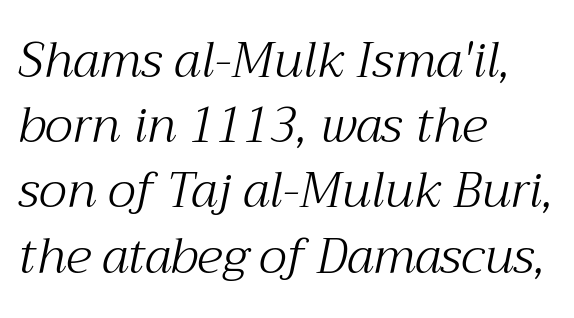
The image shows 49 px light serif type, italic (leaning right); set left-aligned, normal line spacing (1.33x), normal letter spacing, not underlined; medium stroke contrast and a medium x-height.
